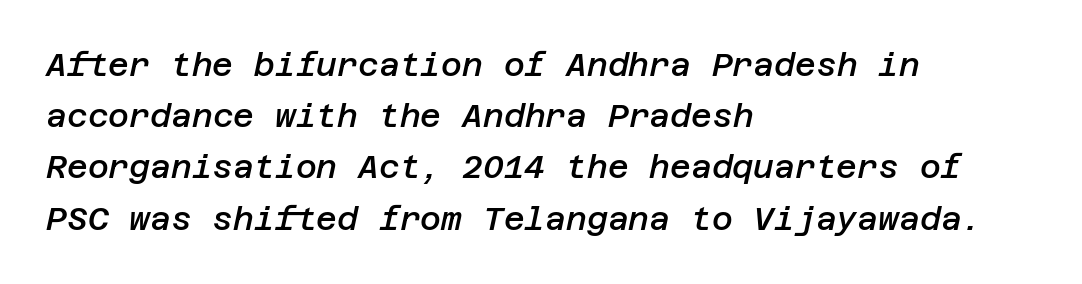
Would a proofreader flag this as italicized? Yes. Check under the words: just untouched page. Honestly, the row spacing looks completely unremarkable. Teacher's note: observe the even left margin — that is flush-left alignment. The font is running at a semibold setting, under full bold. Between one letter and the next there's only the usual sliver of space.
